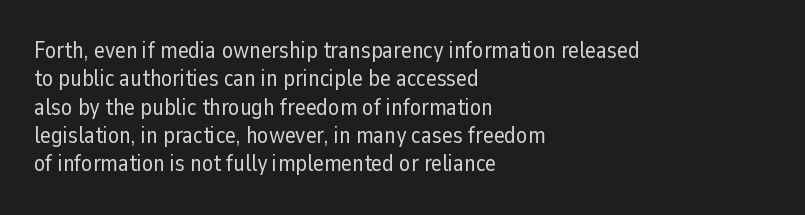
{"italic": "no", "bold": "no", "underline": "no", "align": "left", "line_spacing_ratio": 1.23, "letter_spacing": "normal", "letter_spacing_em": 0.0, "glyph_px": 23}
